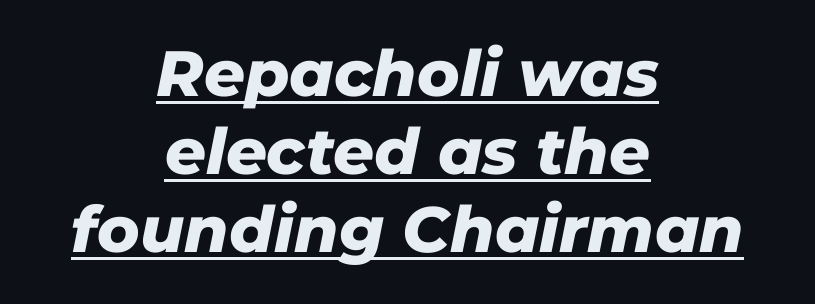
Compared with ordinary roman type, these characters are visibly tilted. How are the letters spaced? Ordinarily, with no added tracking. Weight check: bold — yes, fully. The letters advance in unequal steps, a hallmark of proportional type.
